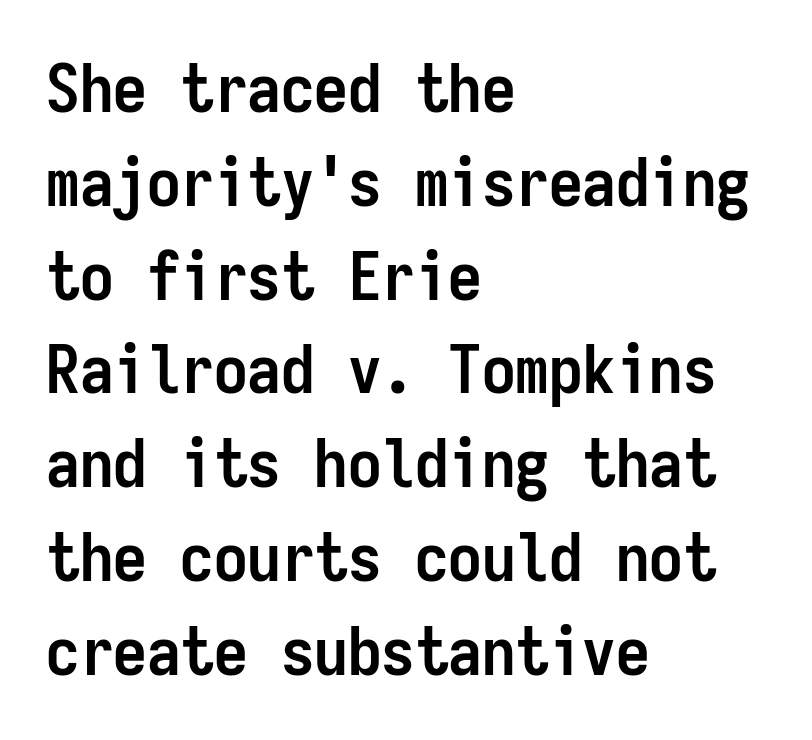
Leading: standard. The face used here is monospaced, like something from a code editor. Classification — sans serif. Tall strokes in this sample are plumb rather than angled. Pretty heavy lettering here — definitely bold. There is no visible air inserted between adjacent glyphs.
